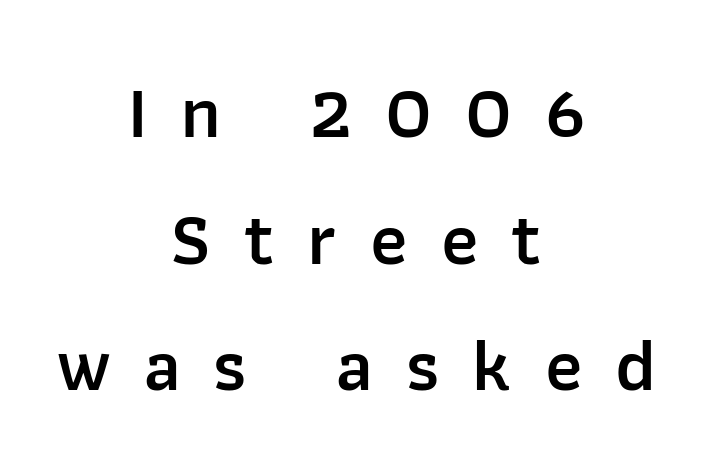
Do the letters lean? They stand straight. Neither beginnings nor endings align; midpoints do. Students, note that the glyphs here are deliberately spaced far apart. Descenders are the only things crossing below the line.
